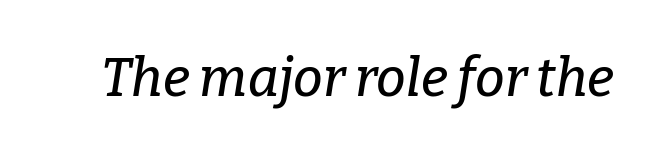
The image shows 53 px serif type, italic (leaning right); set normal letter spacing, not underlined; low stroke contrast and a medium x-height.
